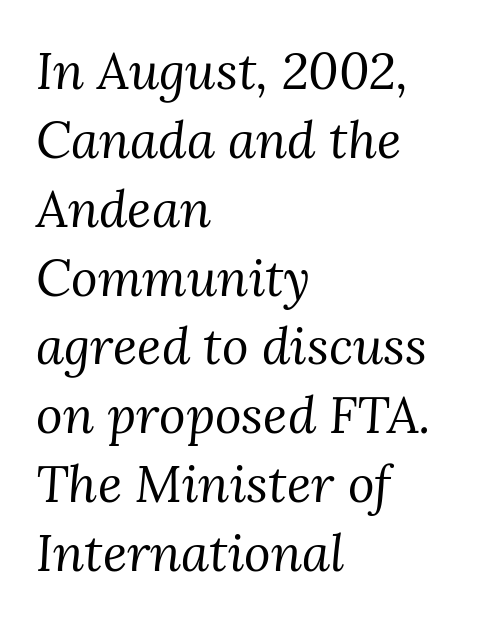
The image shows 51 px regular-weight serif type, italic (leaning right); set left-aligned, normal line spacing (1.35x), normal letter spacing, not underlined; medium stroke contrast and a medium x-height.
